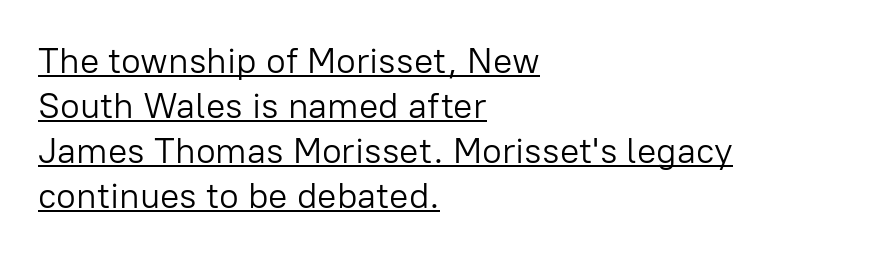
{"serif": "no", "italic": "no", "bold": "no", "weight": "light", "width": "normal", "stroke_contrast": "low", "x_height": "medium", "monospaced": "no", "underline": "yes", "align": "left", "line_spacing": "normal", "line_spacing_ratio": 1.25, "letter_spacing": "normal", "letter_spacing_em": 0.0, "glyph_px": 36}
